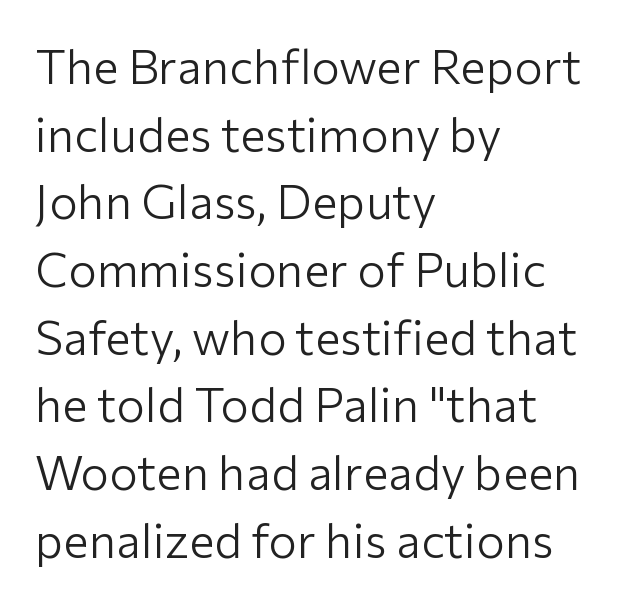
The image shows 48 px light sans-serif type, upright; set left-aligned, normal line spacing (1.41x), normal letter spacing, not underlined; low stroke contrast and a medium x-height.
